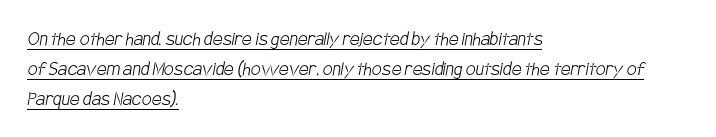
{"bold": "no", "underline": "yes", "align": "left", "line_spacing": "normal", "line_spacing_ratio": 1.36, "letter_spacing": "normal", "letter_spacing_em": 0.0, "glyph_px": 22}
